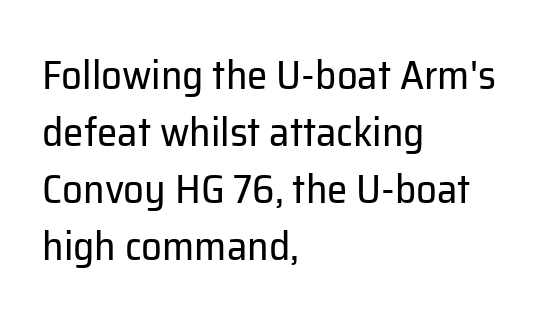
The image shows 41 px regular-weight sans-serif type, upright; set left-aligned, normal line spacing (1.39x), normal letter spacing, not underlined; low stroke contrast and a medium x-height.
